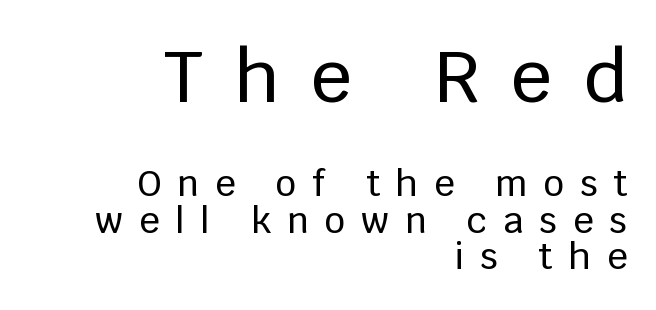
The image shows 72 px sans-serif type, upright; set right-aligned, tight line spacing (1.01x), unusually wide letter spacing (+0.44 em), not underlined; the first (top) block is 2.0x larger; low stroke contrast and a large x-height.
